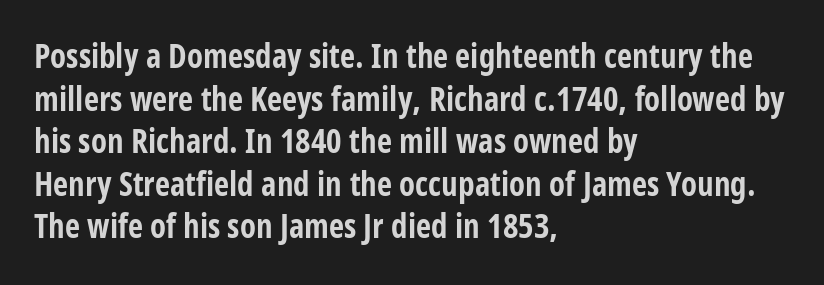
Varying glyph widths throughout — classic text-font behaviour. The lines sit at an ordinary, default distance from one another. Plenty of ink on the page — the face is bold. This sample is left-justified, so line endings fall wherever the words run out. Standard letterfit; no display-style spreading of the glyphs. I'd call this a sans setting — the letters go barefoot.
